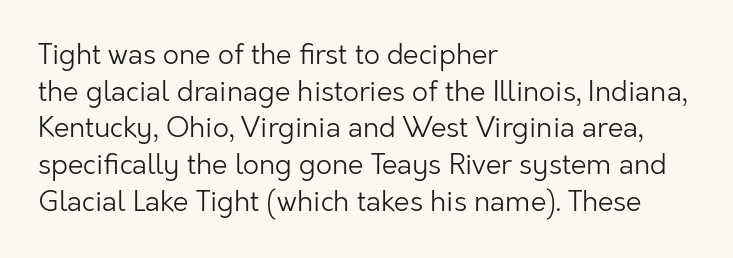
The image shows 28 px light sans-serif type, upright; set left-aligned, normal line spacing (1.31x), normal letter spacing, not underlined; low stroke contrast and a medium x-height.
